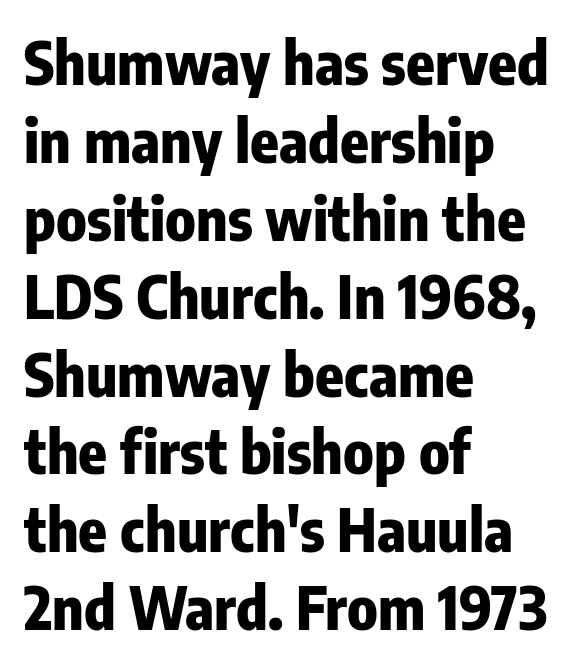
Q: Is the text bold? A: Yes.
Q: Is the text italic (slanted)? A: No, it is upright.
Q: Is the typeface a serif or a sans-serif typeface? A: Sans-serif.
Q: Is the text underlined? A: No.
Q: How is the paragraph aligned? A: Left-aligned.
Q: Is the spacing between letters normal or unusually wide? A: Normal.
Q: Is the spacing between lines tight, normal or loose? A: Normal.
Q: Width (condensed, normal, or wide)? A: Condensed.
Q: Stroke contrast? A: Low.
Q: x-height? A: Medium.
Q: Monospaced? A: No.
